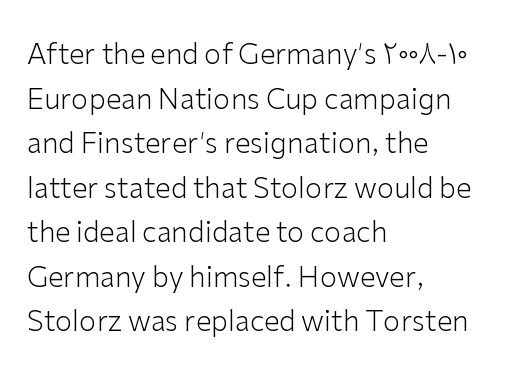
One glance says typical: line gaps are just what's usual. Layout note: lines flush left. I'd call this a sans setting — the letters go barefoot. Check the space under the baseline: it is left empty.
